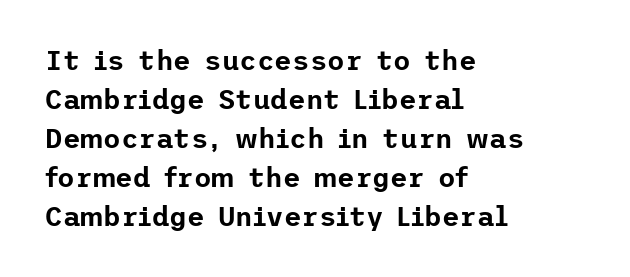
Q: Is the text italic (slanted)? A: No, it is upright.
Q: Is the text underlined? A: No.
Q: How is the paragraph aligned? A: Left-aligned.
Q: Is the spacing between letters normal or unusually wide? A: Normal.
Q: Is the spacing between lines tight, normal or loose? A: Normal.
